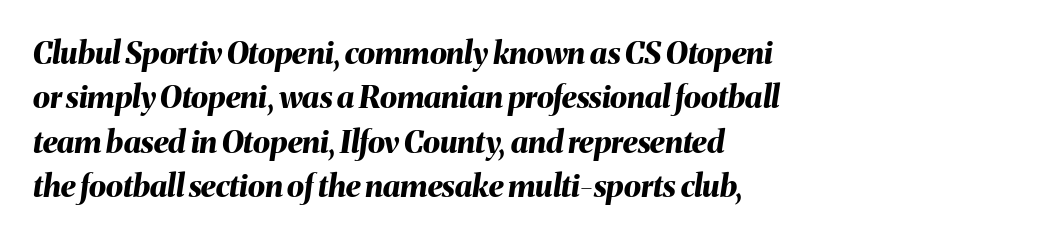
{"italic": "yes", "lean": "right", "slant_degrees": 8, "bold": "yes", "weight": "bold", "width": "normal", "stroke_contrast": "medium", "x_height": "medium", "monospaced": "no", "underline": "no", "align": "left", "line_spacing": "normal", "line_spacing_ratio": 1.43, "letter_spacing": "normal", "letter_spacing_em": 0.0, "glyph_px": 31}
